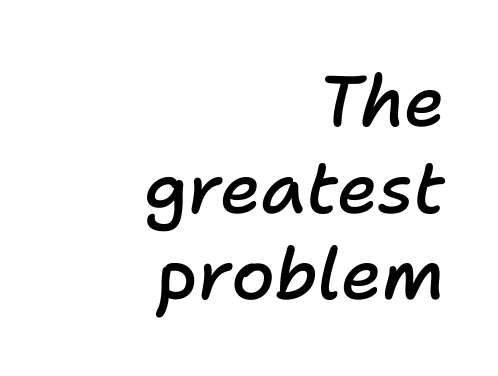
{"italic": "yes", "lean": "right", "slant_degrees": 11, "bold": "semi", "weight": "semibold", "width": "normal", "stroke_contrast": "low", "x_height": "medium", "monospaced": "no", "underline": "no", "align": "right", "line_spacing_ratio": 1.22, "letter_spacing": "normal", "letter_spacing_em": 0.0, "glyph_px": 71}
